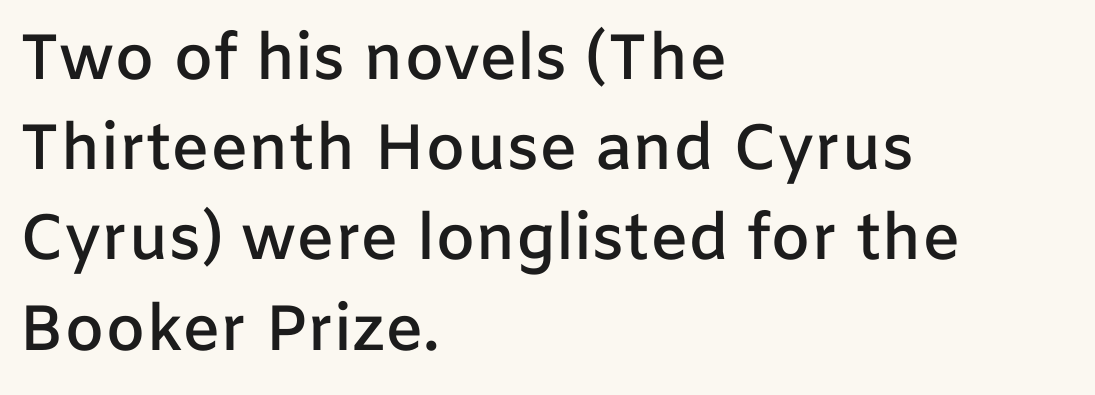
Q: Is the text bold? A: Semi-bold.
Q: Is the text italic (slanted)? A: No, it is upright.
Q: Is the typeface a serif or a sans-serif typeface? A: Sans-serif.
Q: Is the text underlined? A: No.
Q: How is the paragraph aligned? A: Left-aligned.
Q: Is the spacing between letters normal or unusually wide? A: Normal.
Q: Is the spacing between lines tight, normal or loose? A: Normal.
Q: Width (condensed, normal, or wide)? A: Normal.
Q: Stroke contrast? A: Low.
Q: x-height? A: Medium.
Q: Monospaced? A: No.
